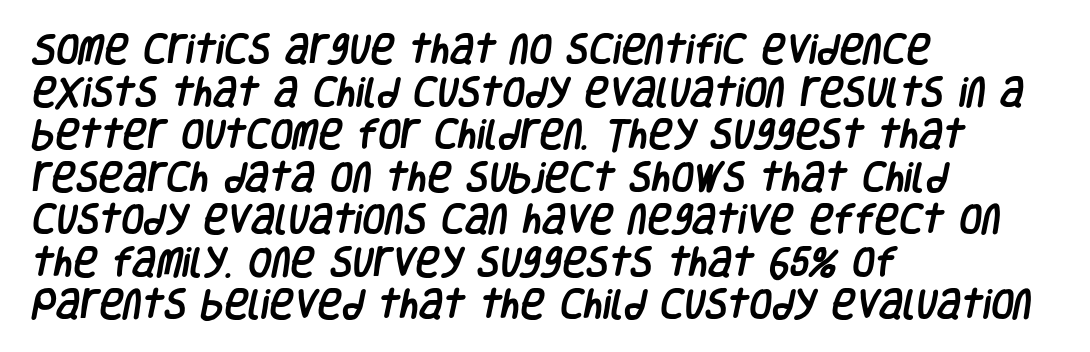
Do the characters align in a grid? No, the font is proportional. Line starts are locked; line ends wander. How would I describe the line gaps? Plain and ordinary. Here the glyphs are tracked normally, forming tight word shapes. In terms of letterform style, serifs are entirely absent. Glance below the letters and you will spot only blank space.
